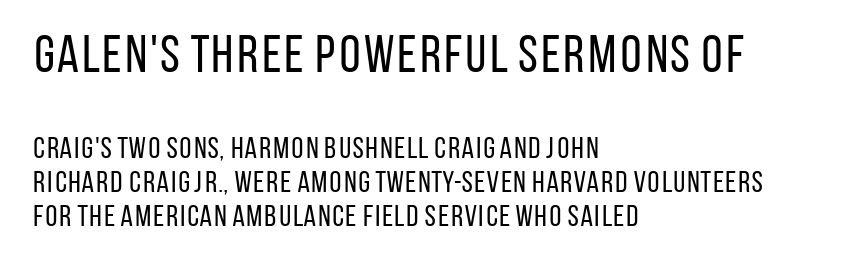
Q: Is the text bold? A: No.
Q: Is the text italic (slanted)? A: No, it is upright.
Q: Is the typeface a serif or a sans-serif typeface? A: Sans-serif.
Q: Is the text underlined? A: No.
Q: How is the paragraph aligned? A: Left-aligned.
Q: Is the spacing between letters normal or unusually wide? A: Normal.
Q: Is the spacing between lines tight, normal or loose? A: Tight.
Q: Which block of text is set in a larger size, the first (top) or the second (bottom)? A: The first (top) one.
Q: Width (condensed, normal, or wide)? A: Condensed.
Q: Stroke contrast? A: Low.
Q: x-height? A: Large.
Q: Monospaced? A: No.
